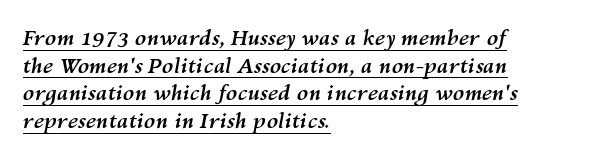
Q: Is the text bold? A: Yes.
Q: Is the text italic (slanted)? A: Yes, it leans right by about 10 degrees.
Q: Is the text underlined? A: Yes.
Q: How is the paragraph aligned? A: Left-aligned.
Q: Is the spacing between letters normal or unusually wide? A: Normal.
Q: Is the spacing between lines tight, normal or loose? A: Normal.
